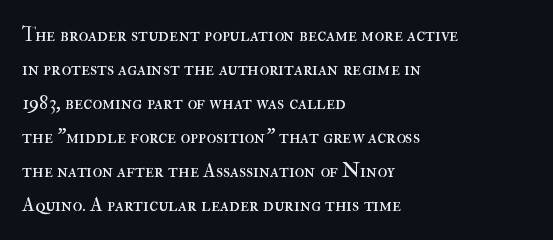
{"italic": "no", "bold": "no", "underline": "no", "align": "left", "line_spacing": "normal", "line_spacing_ratio": 1.7, "letter_spacing": "normal", "letter_spacing_em": 0.0, "glyph_px": 20}
